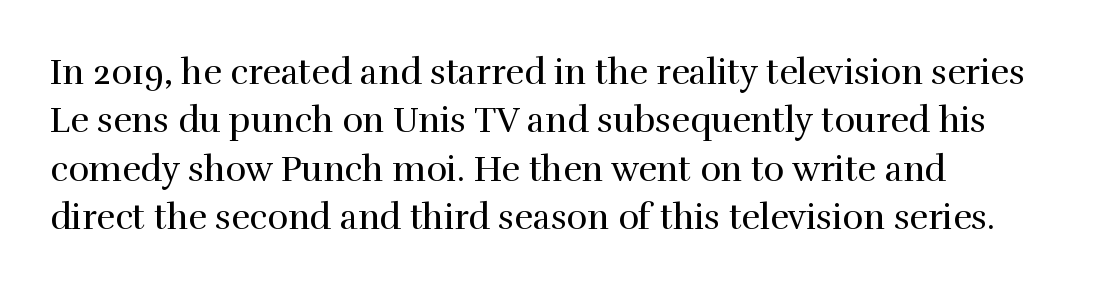
{"serif": "yes", "italic": "no", "bold": "no", "weight": "regular", "width": "normal", "x_height": "medium", "monospaced": "no", "underline": "no", "align": "left", "line_spacing": "normal", "line_spacing_ratio": 1.38, "letter_spacing": "normal", "letter_spacing_em": 0.0, "glyph_px": 35}
